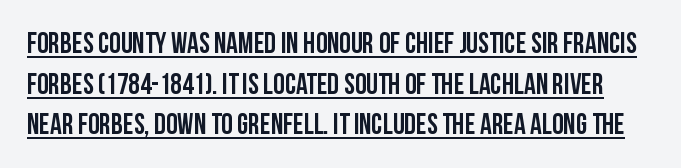
{"serif": "no", "italic": "no", "width": "condensed", "stroke_contrast": "low", "x_height": "large", "monospaced": "no", "underline": "yes", "line_spacing": "normal", "line_spacing_ratio": 1.4, "letter_spacing": "normal", "letter_spacing_em": 0.0, "glyph_px": 29}
